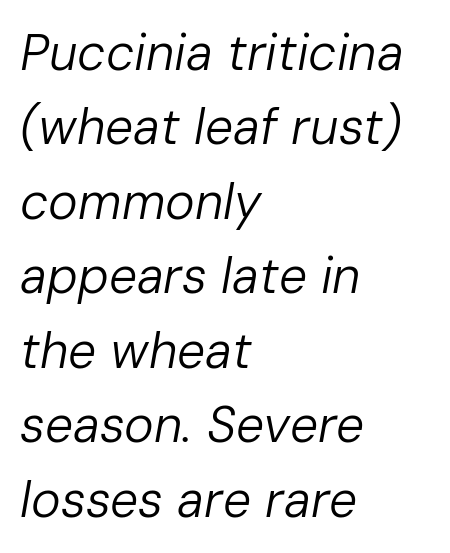
{"italic": "yes", "lean": "right", "slant_degrees": 10, "bold": "no", "weight": "regular", "width": "normal", "stroke_contrast": "low", "x_height": "medium", "monospaced": "no", "underline": "no", "align": "left", "line_spacing": "normal", "line_spacing_ratio": 1.49, "letter_spacing": "normal", "letter_spacing_em": 0.0, "glyph_px": 50}
